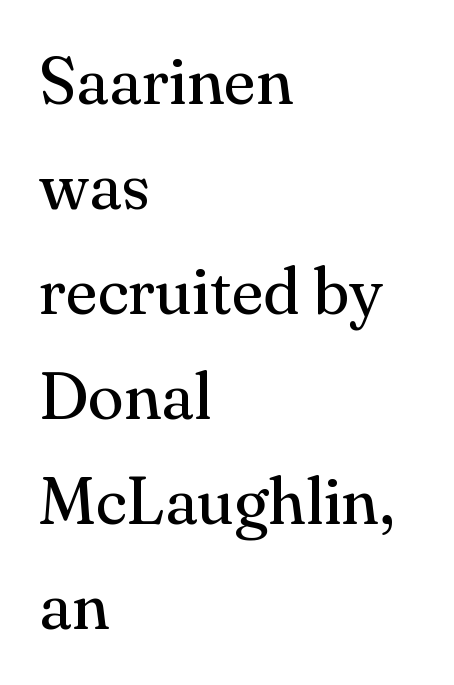
The image shows 66 px regular-weight serif type, upright; set left-aligned, normal line spacing (1.59x), normal letter spacing, not underlined; medium stroke contrast and a small x-height.
